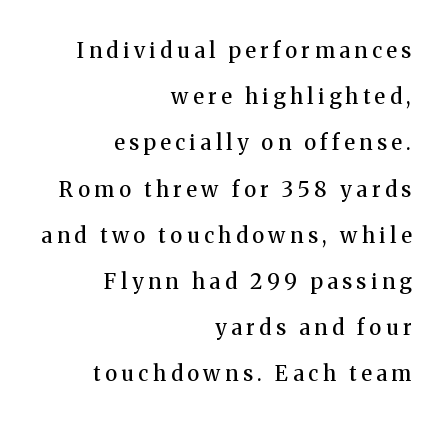
{"italic": "no", "bold": "semi", "underline": "no", "align": "right", "line_spacing": "loose", "line_spacing_ratio": 2.2, "letter_spacing": "wide", "letter_spacing_em": 0.22, "glyph_px": 21}
